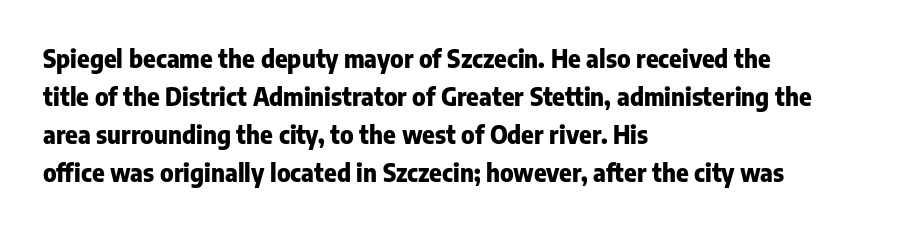
{"italic": "no", "bold": "yes", "underline": "no", "align": "left", "line_spacing": "normal", "line_spacing_ratio": 1.59, "letter_spacing": "normal", "letter_spacing_em": 0.0, "glyph_px": 24}
